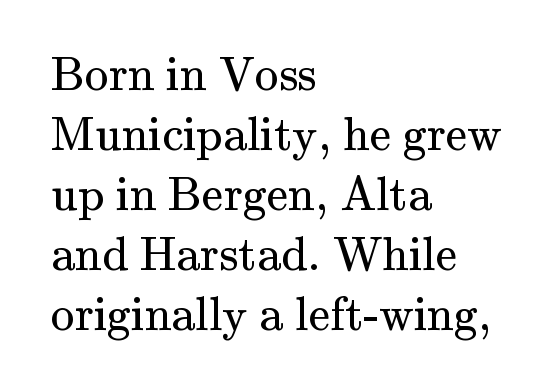
{"serif": "yes", "italic": "no", "bold": "no", "weight": "regular", "width": "normal", "stroke_contrast": "medium", "x_height": "small", "monospaced": "no", "underline": "no", "align": "left", "line_spacing": "normal", "line_spacing_ratio": 1.25, "letter_spacing": "normal", "letter_spacing_em": 0.0, "glyph_px": 48}
